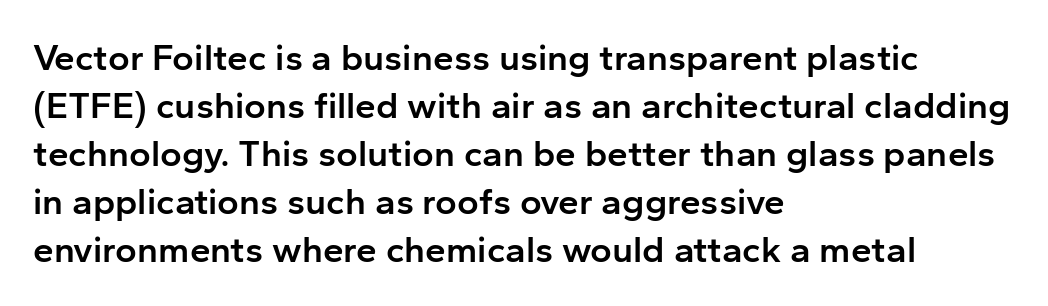
{"serif": "no", "italic": "no", "bold": "semi", "weight": "semibold", "width": "normal", "stroke_contrast": "low", "x_height": "medium", "monospaced": "no", "underline": "no", "align": "left", "line_spacing": "normal", "line_spacing_ratio": 1.3, "letter_spacing": "normal", "letter_spacing_em": 0.0, "glyph_px": 37}
